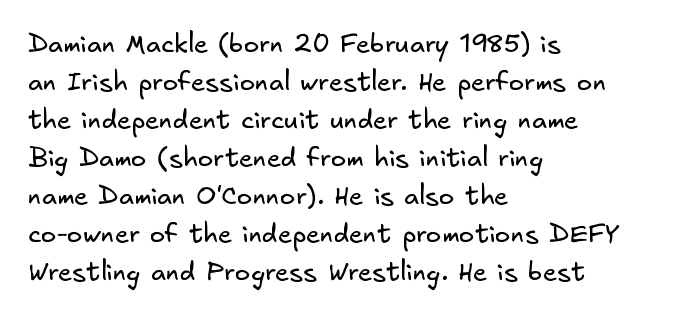
The image shows 26 px text type; set left-aligned, normal line spacing (1.46x), normal letter spacing, not underlined.
